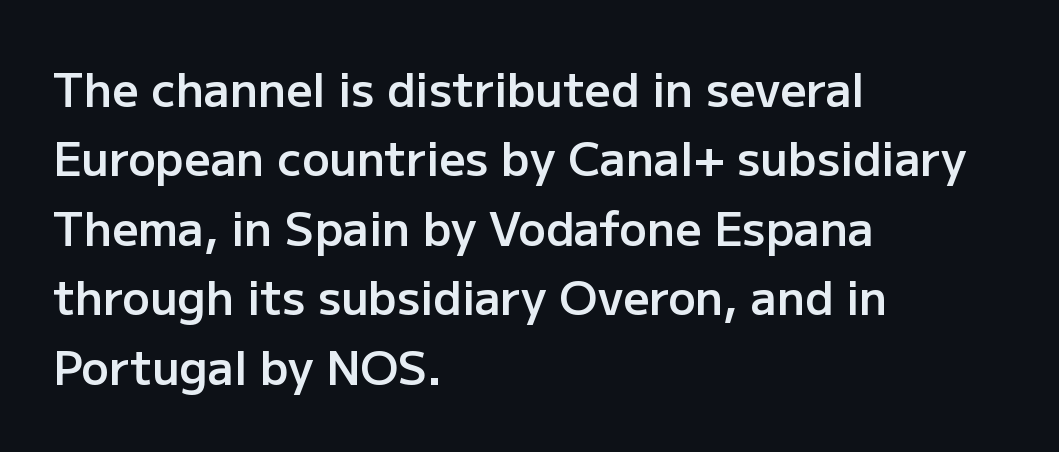
Q: Is the text bold? A: Semi-bold.
Q: Is the text italic (slanted)? A: No, it is upright.
Q: Is the typeface a serif or a sans-serif typeface? A: Sans-serif.
Q: Is the text underlined? A: No.
Q: How is the paragraph aligned? A: Left-aligned.
Q: Is the spacing between letters normal or unusually wide? A: Normal.
Q: Is the spacing between lines tight, normal or loose? A: Normal.
Q: Width (condensed, normal, or wide)? A: Normal.
Q: Stroke contrast? A: Low.
Q: x-height? A: Medium.
Q: Monospaced? A: No.
